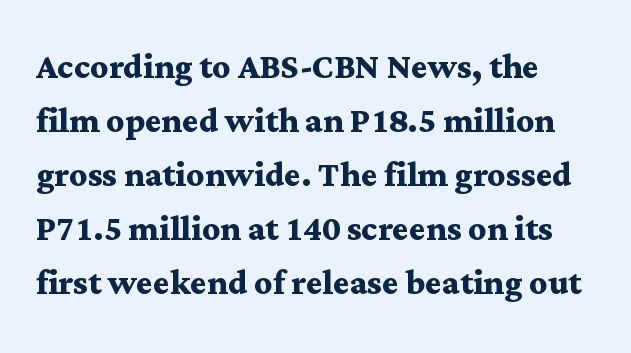
This is serif lettering, the kind often seen in printed books. This rendering leaves character spacing at its baseline value. No italicization has been applied; the sample stays upright. I'd describe the lettering as bold — thick and assertive. Here the designer chose a conventional face with non-uniform glyph widths. Underlining? Definitely not there.
